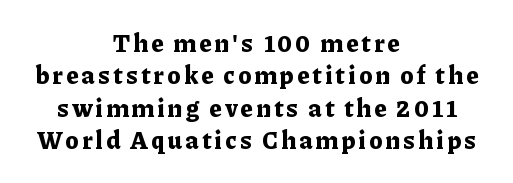
Compared with typical paragraphs, the rows here are spaced about the same. Quick note: not italic, upright. The compositor balanced each line on the midline. The passage shown is emphatically bold.
